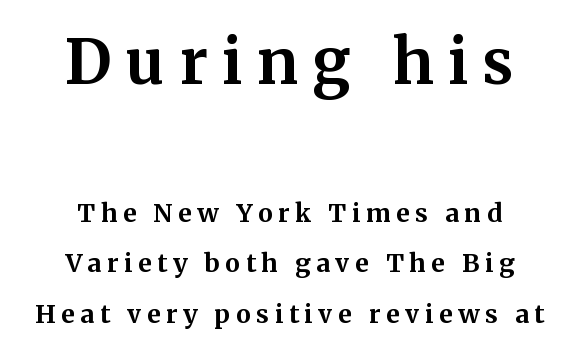
{"serif": "yes", "italic": "no", "bold": "yes", "weight": "bold", "width": "normal", "stroke_contrast": "medium", "x_height": "medium", "monospaced": "no", "underline": "no", "align": "center", "line_spacing": "loose", "line_spacing_ratio": 2.01, "letter_spacing": "wide", "letter_spacing_em": 0.23, "larger_block": "first", "size_ratio": 2.48, "glyph_px": 62}
